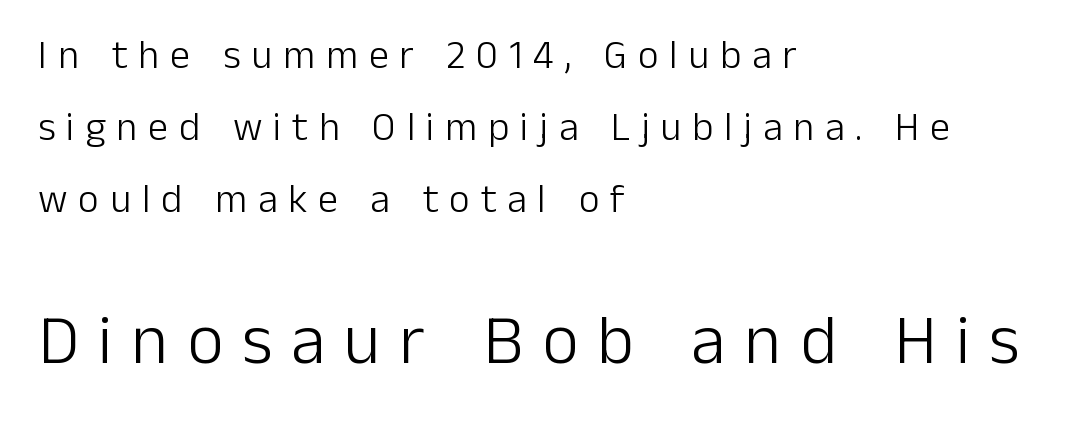
All the whitespace from short lines collects on the right. Larger block? The one below; the one above is distinctly smaller. Is there any slant? The stems are plumb. Letter spacing: wide. Grotesque or geometric, the face here clearly has no serifs. Letters rest on an invisible, unmarked baseline.
